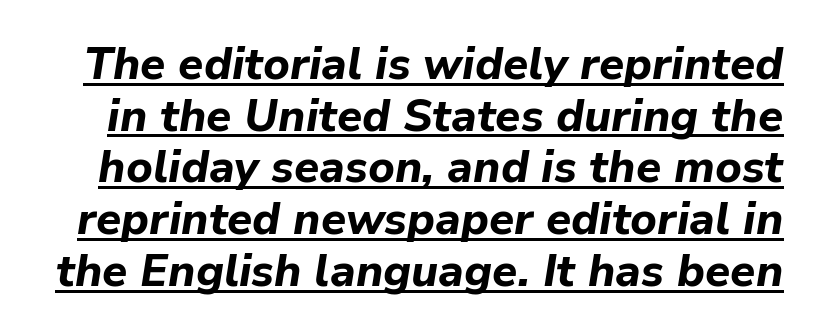
The image shows 45 px bold type, italic (leaning right); set tight line spacing (1.15x), normal letter spacing, underlined; low stroke contrast and a medium x-height.
